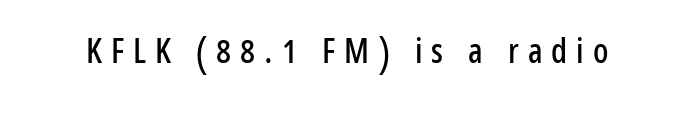
The image shows 34 px condensed sans-serif type, upright; set unusually wide letter spacing (+0.26 em), not underlined; low stroke contrast and a medium x-height.
